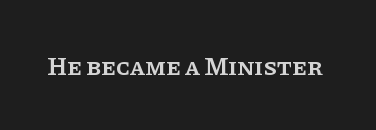
The image shows 25 px text type, upright; set normal letter spacing, not underlined.
